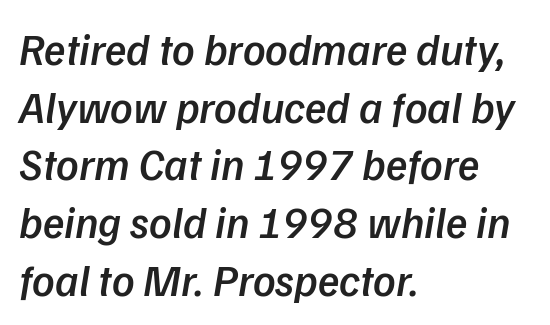
Q: Is the text bold? A: Semi-bold.
Q: Is the text italic (slanted)? A: Yes, it leans right by about 9 degrees.
Q: Is the text underlined? A: No.
Q: How is the paragraph aligned? A: Left-aligned.
Q: Is the spacing between letters normal or unusually wide? A: Normal.
Q: Is the spacing between lines tight, normal or loose? A: Normal.
Q: Width (condensed, normal, or wide)? A: Normal.
Q: Stroke contrast? A: Low.
Q: x-height? A: Medium.
Q: Monospaced? A: No.
